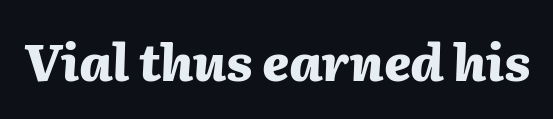
What stands out about the letter spacing? Nothing — it is the standard amount. Check under the words: just untouched page. When letters slant like this, we call the style italic. Note the varied advance widths — an 'i' is clearly narrower than an 'm'. Compared with an ordinary text face, these strokes are far heavier — a full bold.
